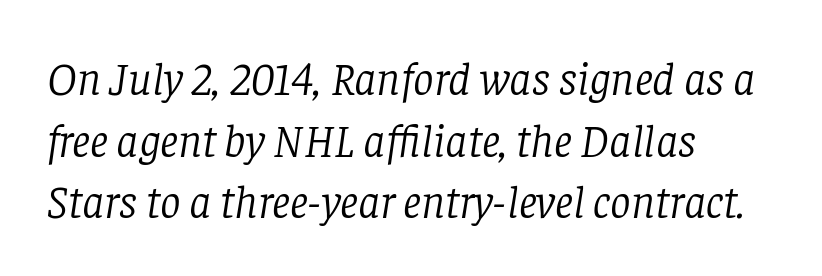
In CSS terms this would be text-align: left. The tracking reads as untouched default to a designer's eye. The gap between lines stays unmarked. A typesetter would call this proportional, since set widths differ per character. Notice how the stems are inclined rather than vertical — that's the hallmark of italics. This sample uses a serif face.
